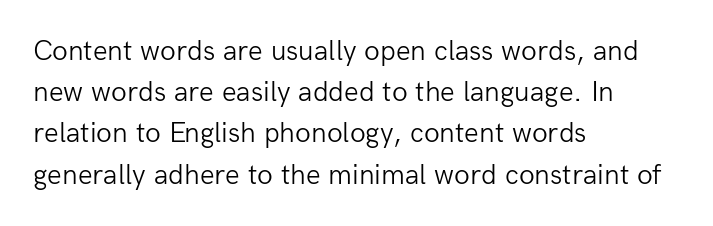
Observe the absence of serifs on each vertical stroke in this sample. Underlining? Definitely not there. Every stem runs plumb, perpendicular to the baseline. The face looks like a standard text weight, possibly lighter. You could call the tracking neutral — neither tight nor loose. In terms of leading, this rendering sits right in the middle.
